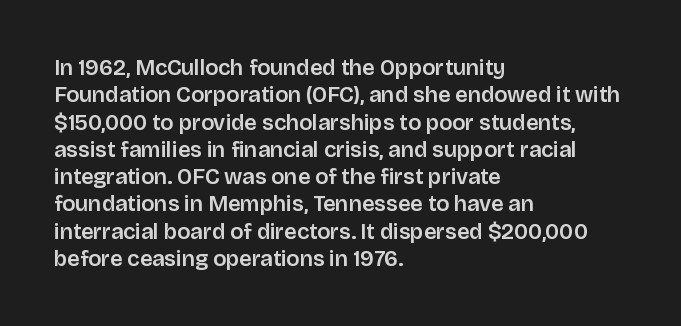
The image shows 22 px text type, upright; set left-aligned, line spacing 1.24x, normal letter spacing, not underlined.
